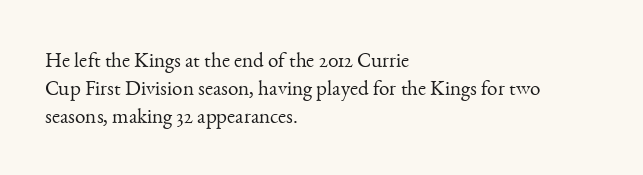
The paragraph has a hard left edge and a soft right edge. Rows of type keep a routine distance in the vertical direction. The letters sit at their default tracking, neither squeezed nor spread. Posture: vertical.
